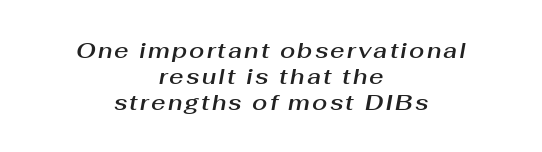
Q: Is the text italic (slanted)? A: Yes, it leans right by about 10 degrees.
Q: Is the text underlined? A: No.
Q: How is the paragraph aligned? A: Centered.
